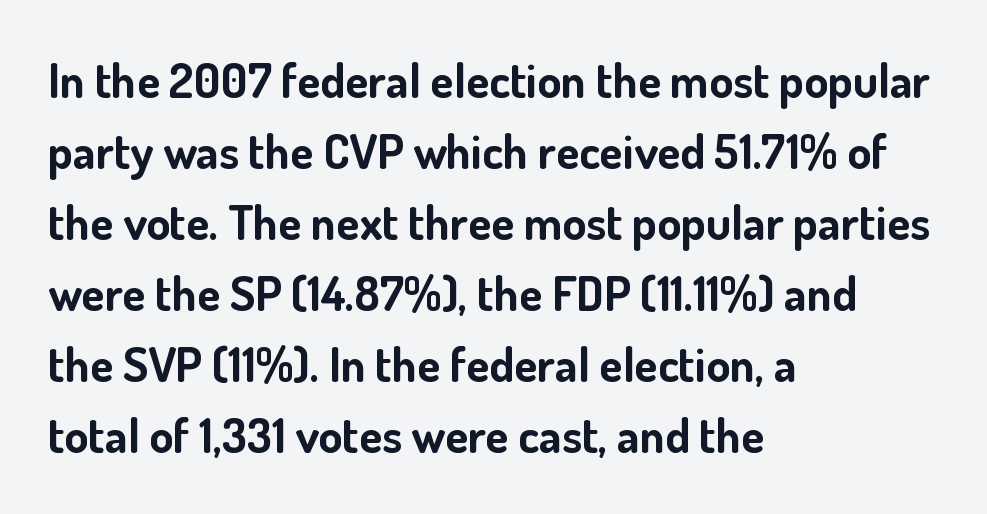
The image shows 48 px bold sans-serif type, upright; set left-aligned, normal line spacing (1.48x), normal letter spacing, not underlined; low stroke contrast and a small x-height.
